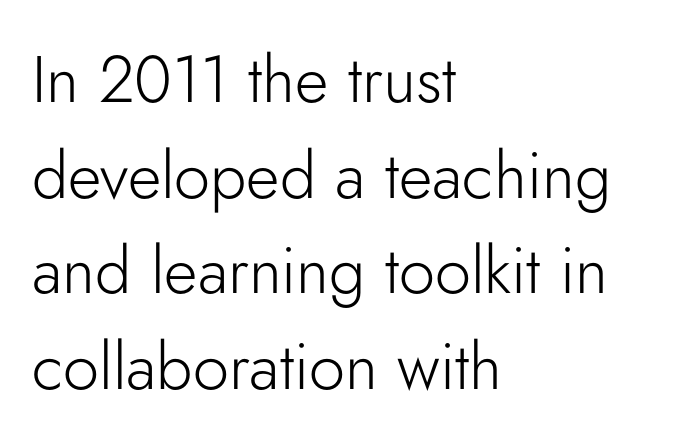
The image shows 65 px light sans-serif type, upright; set left-aligned, normal line spacing (1.47x), normal letter spacing, not underlined; low stroke contrast and a small x-height.
